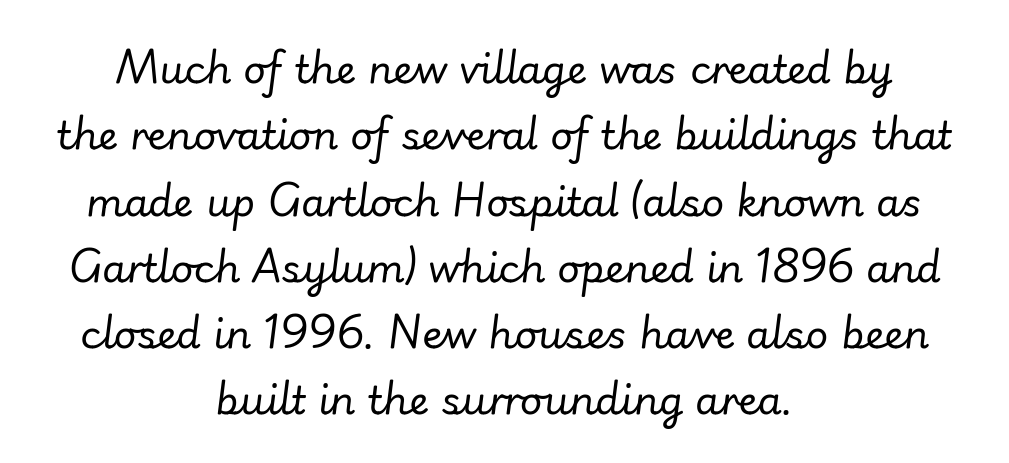
The image shows 39 px regular-weight type, italic (leaning right); set centered, normal line spacing (1.7x), normal letter spacing, not underlined; low stroke contrast and a small x-height.
